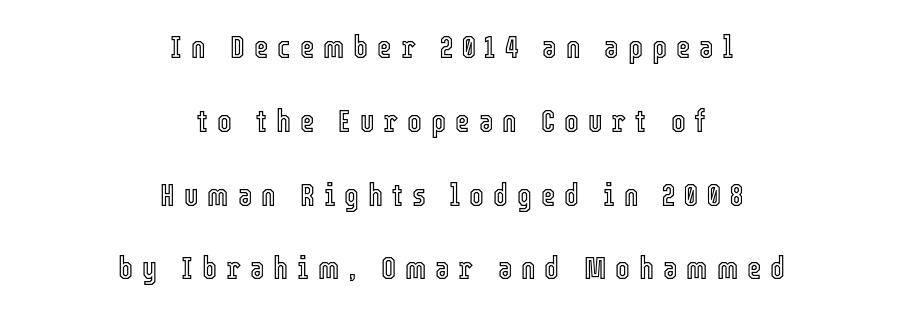
Q: Is the text italic (slanted)? A: No, it is upright.
Q: Is the text underlined? A: No.
Q: How is the paragraph aligned? A: Centered.
Q: Is the spacing between letters normal or unusually wide? A: Unusually wide.
Q: Is the spacing between lines tight, normal or loose? A: Loose.
Q: Width (condensed, normal, or wide)? A: Condensed.
Q: x-height? A: Medium.
Q: Monospaced? A: No.
